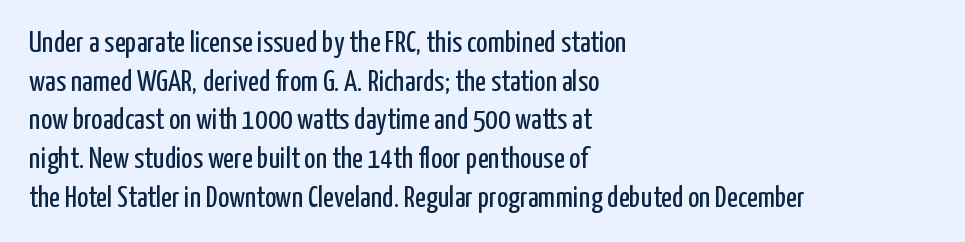
The image shows 30 px regular-weight, condensed sans-serif type, upright; set left-aligned, normal line spacing (1.29x), normal letter spacing, not underlined; low stroke contrast and a medium x-height.
